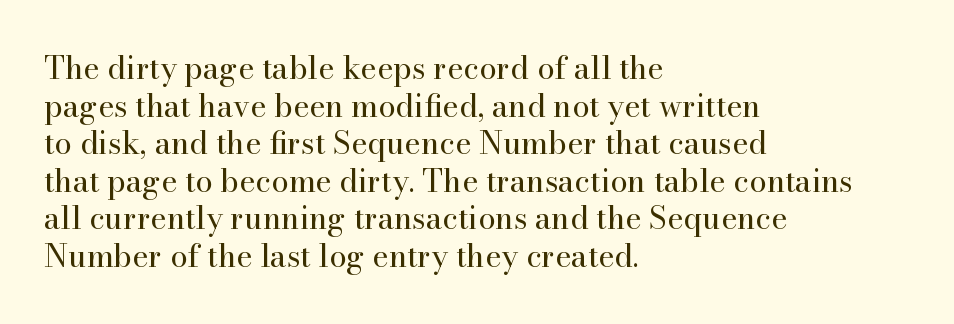
The image shows 31 px regular-weight serif type, upright; set left-aligned, line spacing 1.21x, normal letter spacing, not underlined; high stroke contrast and a small x-height.
